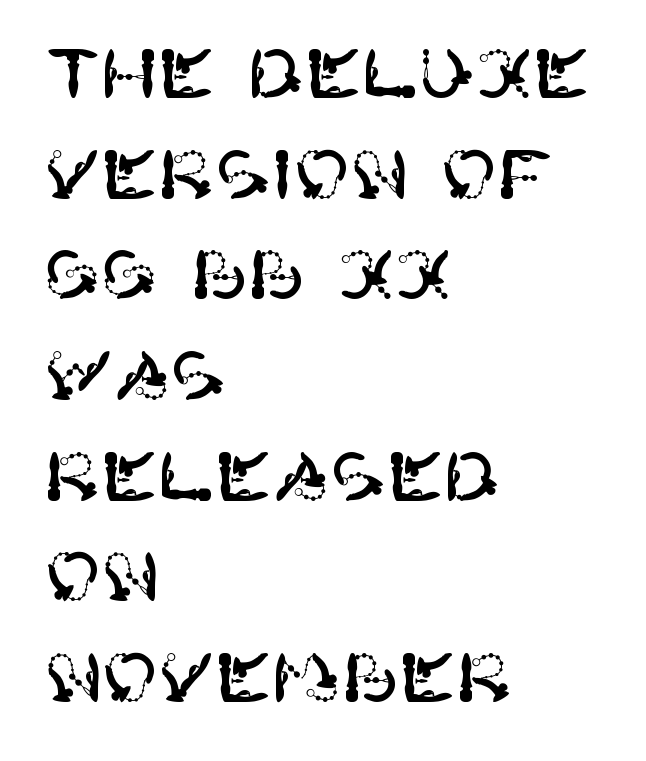
Q: Is the text italic (slanted)? A: No, it is upright.
Q: Is the typeface a serif or a sans-serif typeface? A: Sans-serif.
Q: Is the text underlined? A: No.
Q: How is the paragraph aligned? A: Left-aligned.
Q: Is the spacing between letters normal or unusually wide? A: Normal.
Q: Is the spacing between lines tight, normal or loose? A: Normal.
Q: Width (condensed, normal, or wide)? A: Normal.
Q: Stroke contrast? A: High.
Q: x-height? A: Large.
